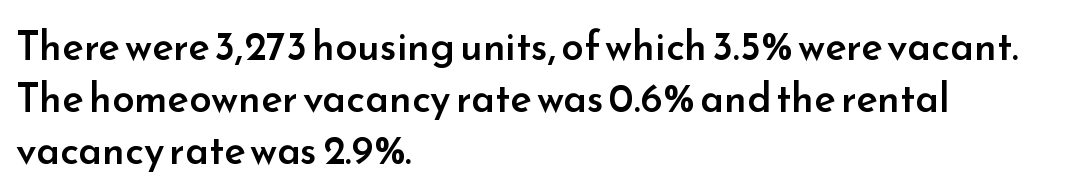
Emphasis by weight is partial: semibold. Unlike italic type, these characters show no tilt at all. Decoration check: the copy has no underline. Look at the bottom of the vertical strokes: they stop flat, with no serifs.
